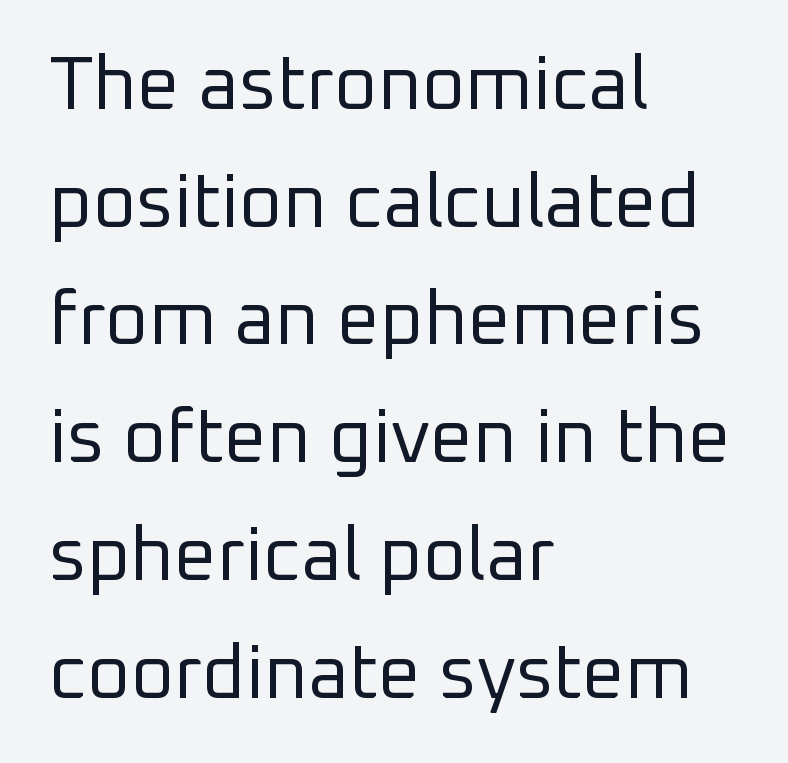
The image shows 75 px regular-weight sans-serif type, upright; set left-aligned, normal line spacing (1.57x), normal letter spacing, not underlined; low stroke contrast and a medium x-height.
